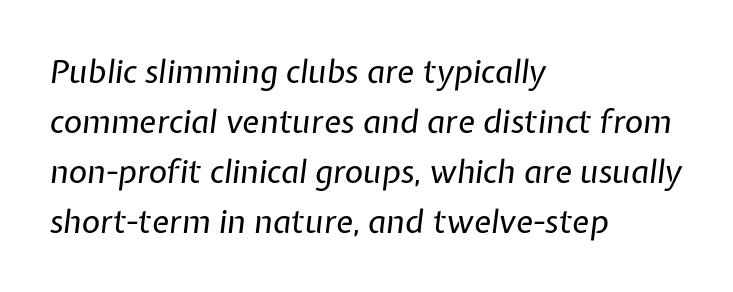
The image shows 32 px regular-weight type, italic (leaning right); set left-aligned, normal line spacing (1.56x), normal letter spacing, not underlined; low stroke contrast and a medium x-height.
